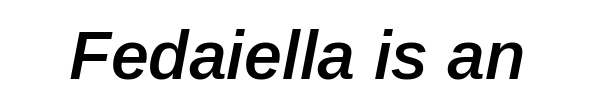
{"italic": "yes", "lean": "right", "slant_degrees": 12, "bold": "semi", "weight": "semibold", "width": "normal", "stroke_contrast": "low", "x_height": "medium", "monospaced": "no", "underline": "no", "letter_spacing": "normal", "letter_spacing_em": 0.0, "glyph_px": 68}
